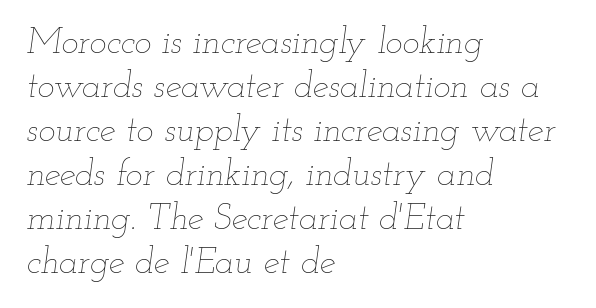
{"italic": "yes", "lean": "right", "slant_degrees": 12, "bold": "no", "weight": "thin", "width": "wide", "stroke_contrast": "low", "x_height": "small", "monospaced": "no", "underline": "no", "align": "left", "line_spacing_ratio": 1.22, "letter_spacing": "normal", "letter_spacing_em": 0.0, "glyph_px": 36}
